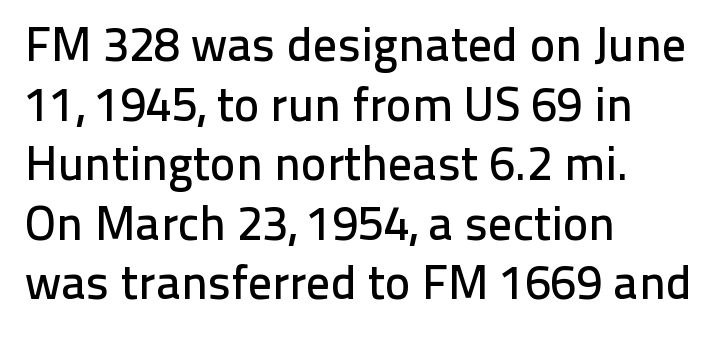
{"serif": "no", "italic": "no", "width": "normal", "stroke_contrast": "low", "x_height": "medium", "monospaced": "no", "underline": "no", "align": "left", "line_spacing_ratio": 1.24, "letter_spacing": "normal", "letter_spacing_em": 0.0, "glyph_px": 48}
